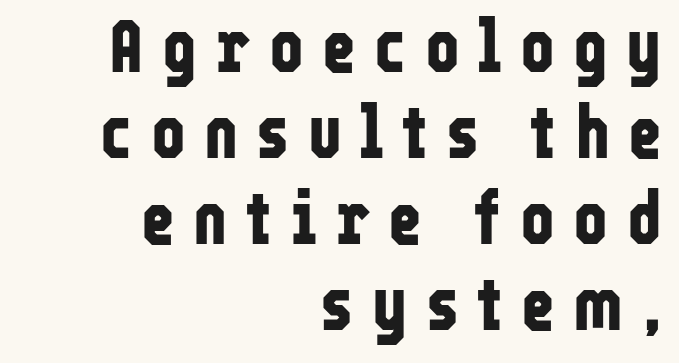
Q: Is the text bold? A: Yes.
Q: Is the text italic (slanted)? A: No, it is upright.
Q: Is the typeface a serif or a sans-serif typeface? A: Sans-serif.
Q: Is the text underlined? A: No.
Q: How is the paragraph aligned? A: Right-aligned.
Q: Is the spacing between letters normal or unusually wide? A: Unusually wide.
Q: Width (condensed, normal, or wide)? A: Condensed.
Q: Stroke contrast? A: Low.
Q: x-height? A: Medium.
Q: Monospaced? A: No.
